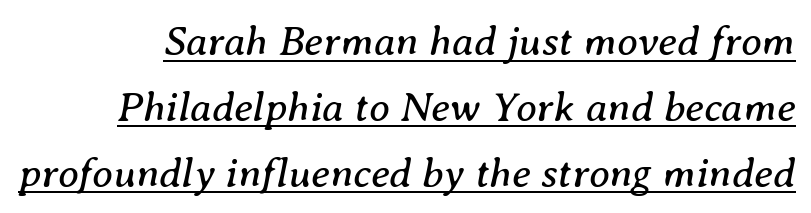
The image shows 42 px regular-weight serif type, italic (leaning right); set normal line spacing (1.57x), normal letter spacing, underlined; medium stroke contrast and a medium x-height.
